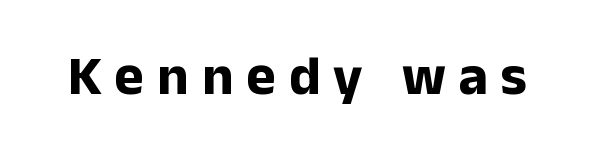
The specimen omits any rule beneath the text block's lines. Display-style spreading of the glyphs; the letterfit is very open. The face used here has the dense, thick strokes of a bold. Think of a printed novel: that variable character pitch is what you see here. The lettering holds an erect, upright posture throughout.
